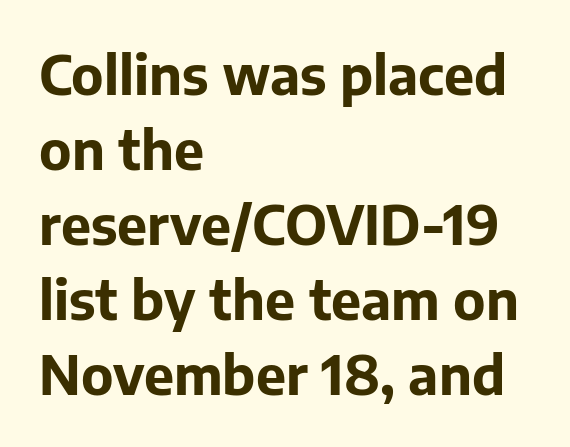
Q: Is the text bold? A: Yes.
Q: Is the text italic (slanted)? A: No, it is upright.
Q: Is the typeface a serif or a sans-serif typeface? A: Sans-serif.
Q: Is the text underlined? A: No.
Q: How is the paragraph aligned? A: Left-aligned.
Q: Is the spacing between letters normal or unusually wide? A: Normal.
Q: Is the spacing between lines tight, normal or loose? A: Normal.
Q: Width (condensed, normal, or wide)? A: Normal.
Q: Stroke contrast? A: Low.
Q: x-height? A: Medium.
Q: Monospaced? A: No.
